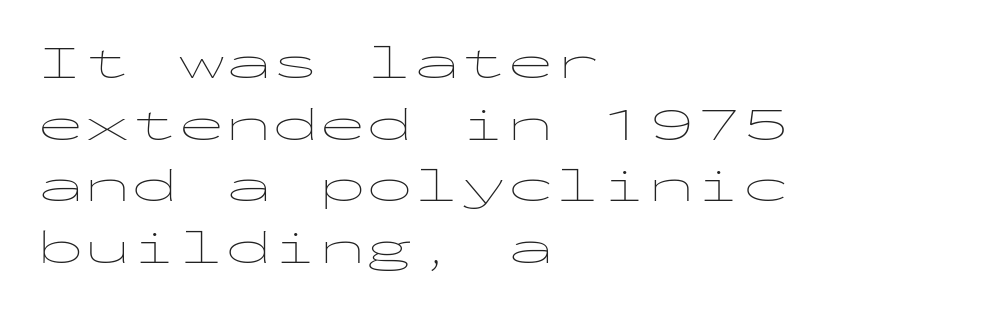
Q: Is the text bold? A: No.
Q: Is the text italic (slanted)? A: No, it is upright.
Q: Is the typeface a serif or a sans-serif typeface? A: Sans-serif.
Q: Is the text underlined? A: No.
Q: How is the paragraph aligned? A: Left-aligned.
Q: Is the spacing between letters normal or unusually wide? A: Normal.
Q: Is the spacing between lines tight, normal or loose? A: Normal.
Q: Width (condensed, normal, or wide)? A: Wide.
Q: Stroke contrast? A: Low.
Q: x-height? A: Medium.
Q: Monospaced? A: Yes.
